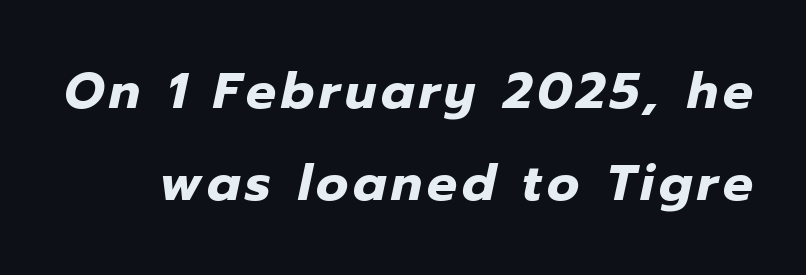
Q: Is the text bold? A: Yes.
Q: Is the text italic (slanted)? A: Yes, it leans right by about 12 degrees.
Q: Is the text underlined? A: No.
Q: Width (condensed, normal, or wide)? A: Normal.
Q: Stroke contrast? A: Low.
Q: x-height? A: Medium.
Q: Monospaced? A: No.
